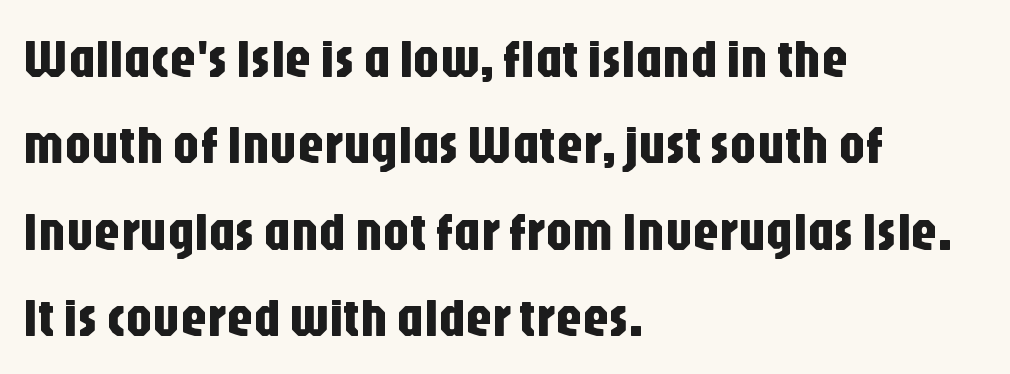
Q: Is the text italic (slanted)? A: No, it is upright.
Q: Is the typeface a serif or a sans-serif typeface? A: Sans-serif.
Q: Is the text underlined? A: No.
Q: How is the paragraph aligned? A: Left-aligned.
Q: Is the spacing between letters normal or unusually wide? A: Normal.
Q: Is the spacing between lines tight, normal or loose? A: Normal.
Q: Width (condensed, normal, or wide)? A: Condensed.
Q: Stroke contrast? A: Low.
Q: x-height? A: Large.
Q: Monospaced? A: No.
